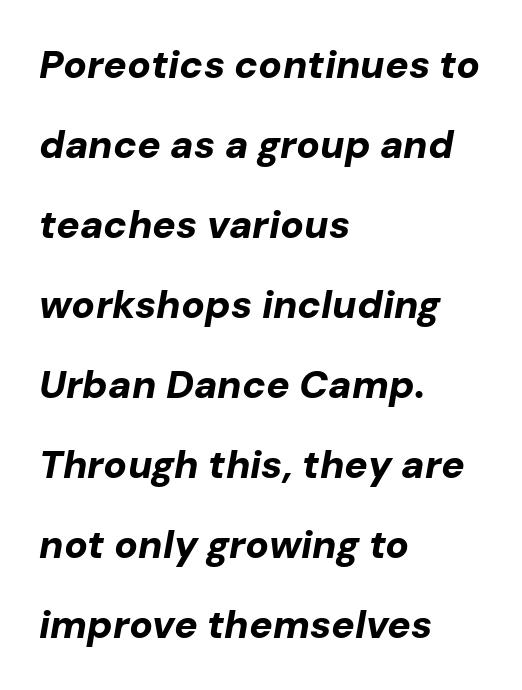
{"italic": "yes", "lean": "right", "slant_degrees": 10, "bold": "yes", "weight": "bold", "width": "normal", "stroke_contrast": "low", "x_height": "medium", "monospaced": "no", "underline": "no", "align": "left", "line_spacing": "loose", "line_spacing_ratio": 2.05, "letter_spacing": "normal", "letter_spacing_em": 0.0, "glyph_px": 39}
